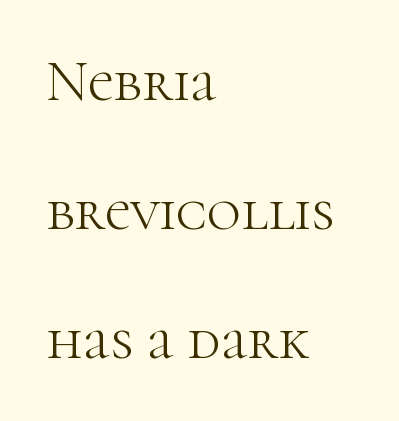
Q: Is the text bold? A: No.
Q: Is the text italic (slanted)? A: No, it is upright.
Q: Is the typeface a serif or a sans-serif typeface? A: Serif.
Q: Is the text underlined? A: No.
Q: How is the paragraph aligned? A: Left-aligned.
Q: Is the spacing between letters normal or unusually wide? A: Normal.
Q: Is the spacing between lines tight, normal or loose? A: Loose.
Q: Width (condensed, normal, or wide)? A: Normal.
Q: Stroke contrast? A: High.
Q: x-height? A: Medium.
Q: Monospaced? A: No.
